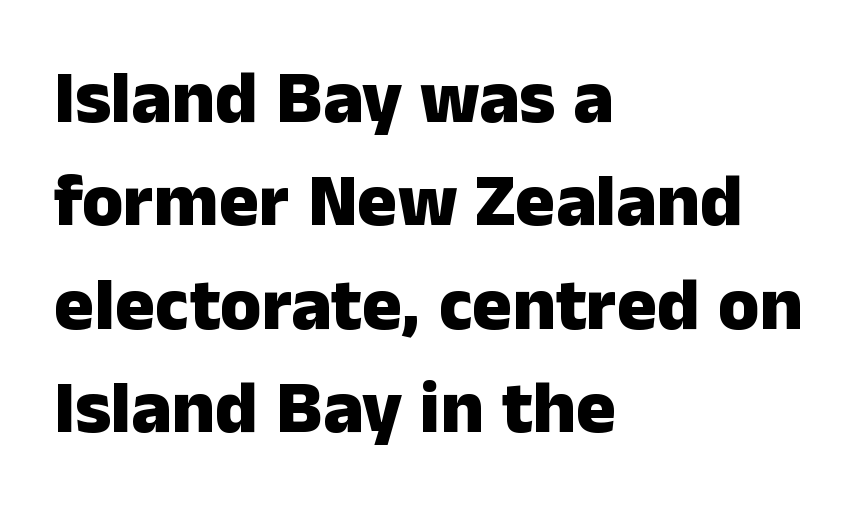
The image shows 75 px heavy sans-serif type, upright; set left-aligned, normal line spacing (1.38x), normal letter spacing, not underlined; low stroke contrast and a medium x-height.
